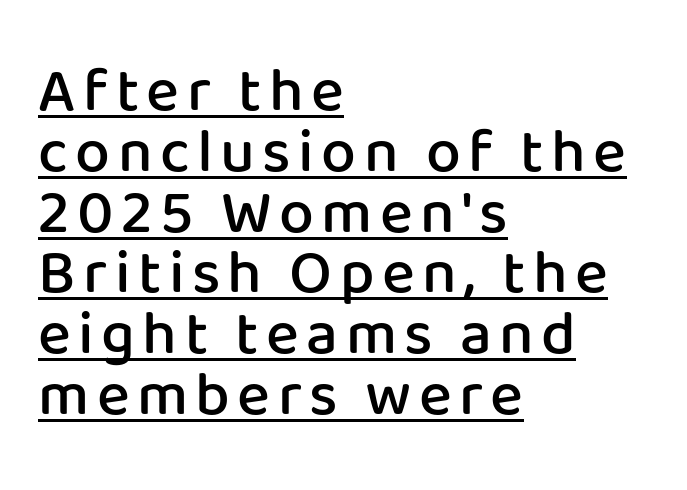
The image shows 62 px semibold sans-serif type, upright; set left-aligned, tight line spacing (0.98x), underlined; low stroke contrast and a medium x-height.
